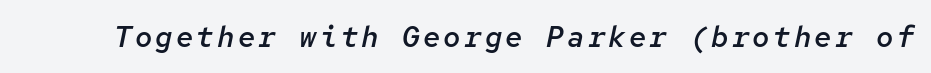
You can tell it's italic because the verticals aren't actually vertical. Looks like terminal output: every glyph gets an equal slot. The area under the type is left untouched. Weight check: semibold — heavier than regular, not quite bold.
